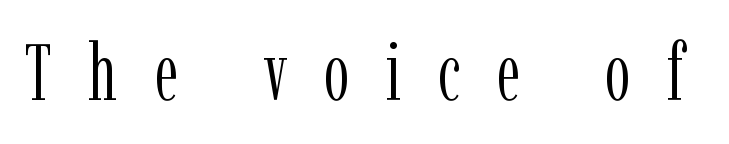
Q: Is the text bold? A: No.
Q: Is the text italic (slanted)? A: No, it is upright.
Q: Is the typeface a serif or a sans-serif typeface? A: Serif.
Q: Is the text underlined? A: No.
Q: Is the spacing between letters normal or unusually wide? A: Unusually wide.
Q: Width (condensed, normal, or wide)? A: Condensed.
Q: Stroke contrast? A: Low.
Q: x-height? A: Medium.
Q: Monospaced? A: No.
